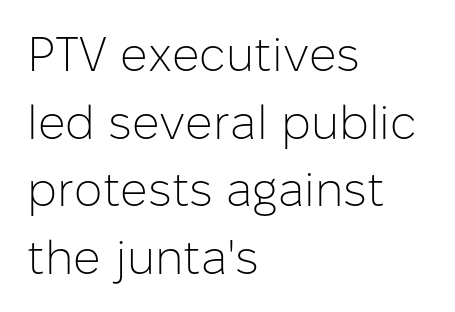
The image shows 48 px light sans-serif type, upright; set left-aligned, normal line spacing (1.41x), normal letter spacing, not underlined; low stroke contrast and a medium x-height.
